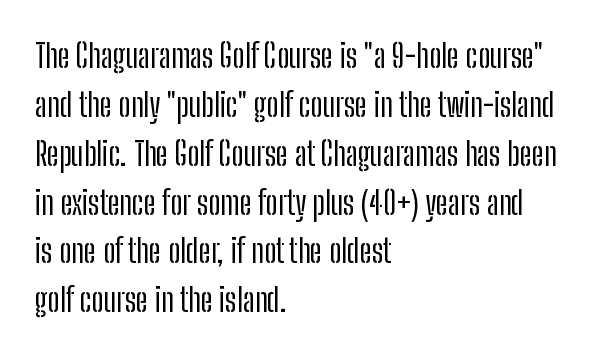
The image shows 33 px condensed sans-serif type, upright; set left-aligned, normal line spacing (1.48x), normal letter spacing, not underlined; low stroke contrast and a medium x-height.
